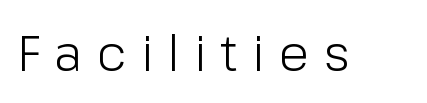
The image shows 50 px light sans-serif type, upright; set unusually wide letter spacing (+0.29 em), not underlined; low stroke contrast and a medium x-height.
